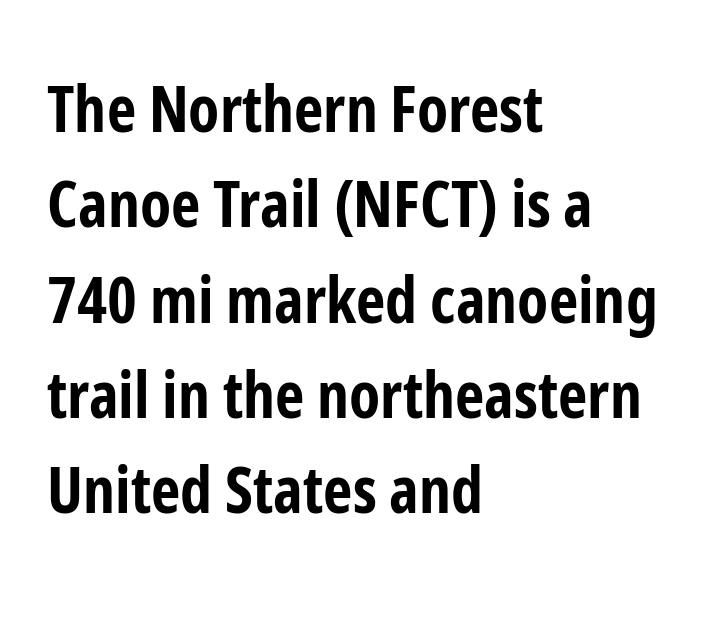
{"serif": "no", "italic": "no", "bold": "yes", "weight": "bold", "width": "condensed", "stroke_contrast": "low", "x_height": "medium", "monospaced": "no", "underline": "no", "align": "left", "line_spacing": "normal", "line_spacing_ratio": 1.49, "letter_spacing": "normal", "letter_spacing_em": 0.0, "glyph_px": 64}
